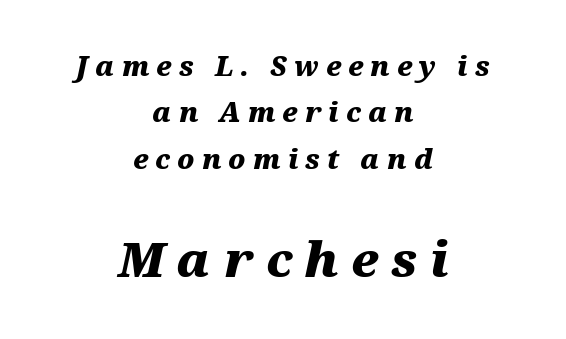
The image shows 48 px heavy, wide type, italic (leaning right); set centered, line spacing 1.72x, unusually wide letter spacing (+0.26 em), not underlined; the second (bottom) block is 1.78x larger; medium stroke contrast and a medium x-height.
